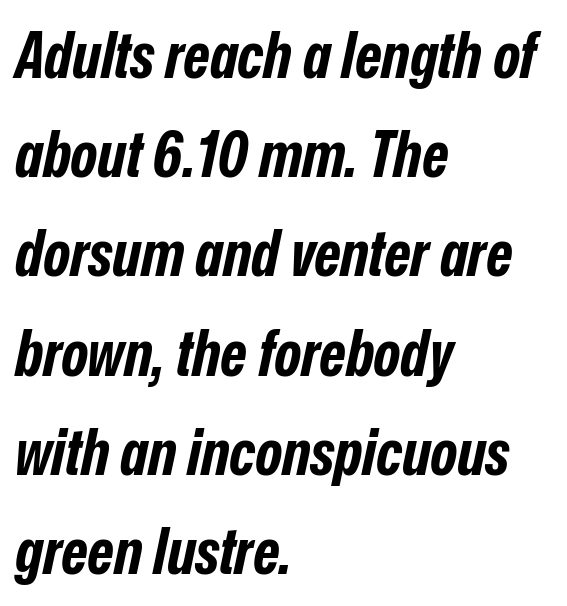
The image shows 64 px bold, condensed type, italic (leaning right); set left-aligned, normal line spacing (1.55x), normal letter spacing, not underlined; low stroke contrast and a medium x-height.
